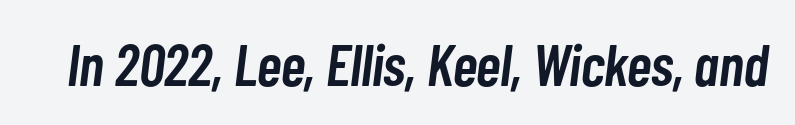
Caption: semibold face, moderately heavy strokes. The typography opts for an oblique posture over an upright one. Characters follow at the spacing the type designer built in. The face used here is proportionally spaced, like ordinary book or web type.
